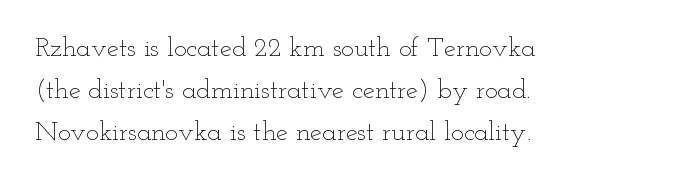
The image shows 27 px text type, upright; set left-aligned, normal line spacing (1.56x), normal letter spacing, not underlined.
